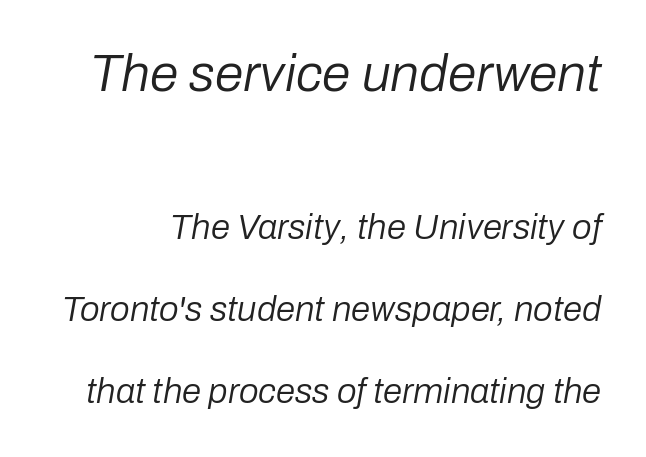
The image shows 52 px regular-weight type, italic (leaning right); set loose line spacing (2.34x), normal letter spacing, not underlined; the first (top) block is 1.49x larger; low stroke contrast and a medium x-height.
